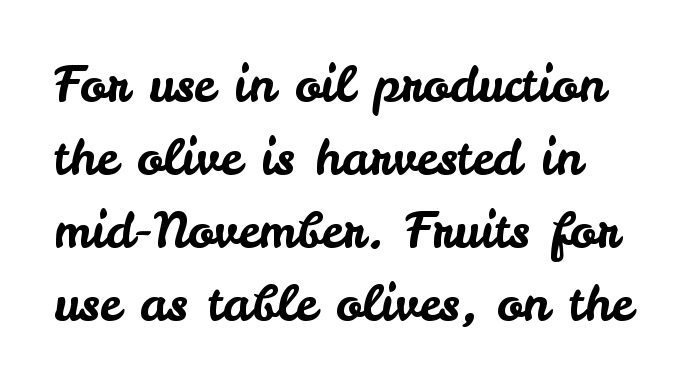
The image shows 49 px sans-serif type; set normal line spacing (1.49x), normal letter spacing, not underlined; low stroke contrast and a small x-height.
